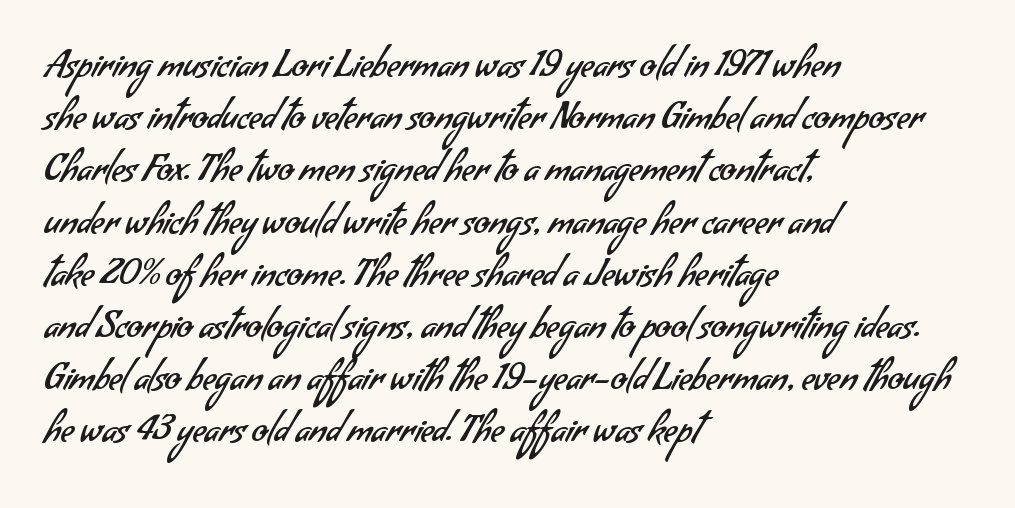
The image shows 36 px regular-weight sans-serif type; set left-aligned, normal line spacing (1.45x), normal letter spacing, not underlined; low stroke contrast and a small x-height.
